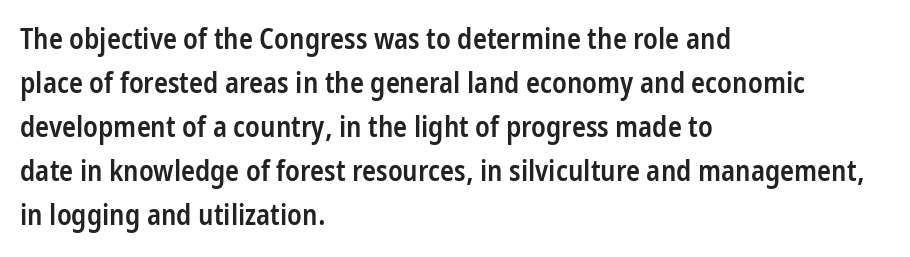
Any mark beneath the type? The region is blank. Is this a fixed-width face? No — the glyphs have proportional, varying widths. The glyphs have the mass of a demibold cut, below bold. The rag falls on the right side of this text block. Nobody touched the tracking dial on this one.
